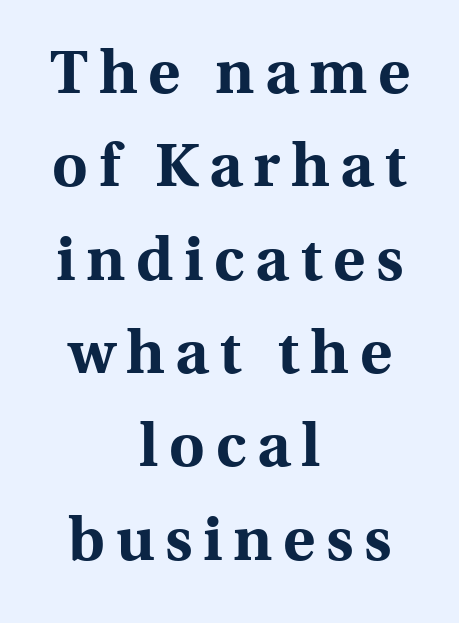
{"serif": "yes", "italic": "no", "bold": "yes", "weight": "bold", "width": "normal", "x_height": "medium", "monospaced": "no", "underline": "no", "align": "center", "line_spacing": "normal", "line_spacing_ratio": 1.53, "glyph_px": 61}
